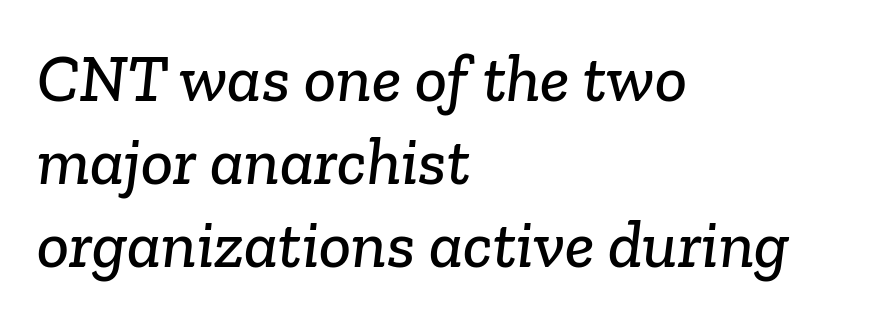
Q: Is the typeface a serif or a sans-serif typeface? A: Serif.
Q: Is the text underlined? A: No.
Q: How is the paragraph aligned? A: Left-aligned.
Q: Is the spacing between letters normal or unusually wide? A: Normal.
Q: Width (condensed, normal, or wide)? A: Normal.
Q: Stroke contrast? A: Low.
Q: x-height? A: Medium.
Q: Monospaced? A: No.
